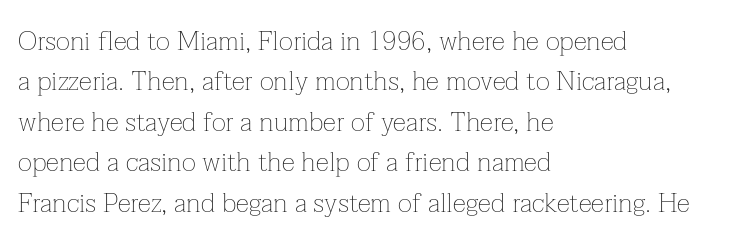
The passage shown stacks its lines at a standard gap. Students, note that the glyphs here touch the page at normal intervals. This reads as an unemphasized weight, regular at the heaviest. Typeset ragged right — the left edge is the straight one. No italicization has been applied; the sample stays upright.
